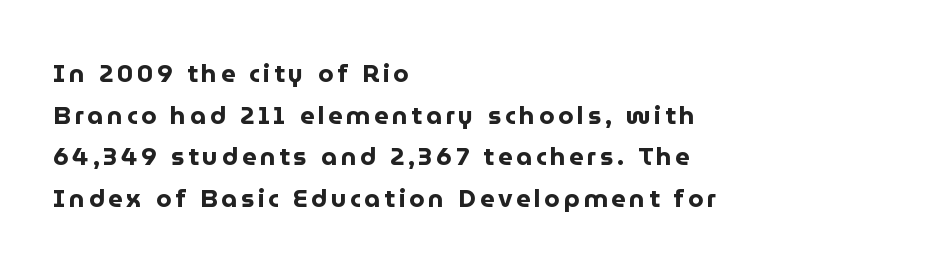
Decoration check: the copy has no underline. These lines were composed using upright roman letters. Heft: maximum for text — a bold. The text block is weighted toward the left margin, trailing off unevenly rightward. The passage shown stacks its lines at a standard gap.
